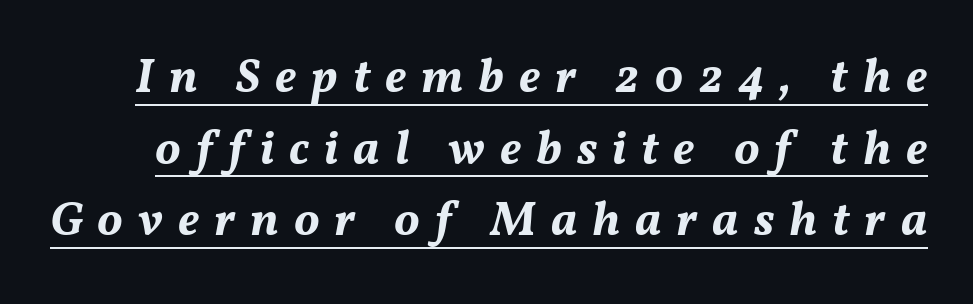
{"italic": "yes", "lean": "right", "slant_degrees": 11, "bold": "yes", "weight": "bold", "width": "normal", "stroke_contrast": "medium", "x_height": "medium", "monospaced": "no", "underline": "yes", "line_spacing": "normal", "line_spacing_ratio": 1.49, "letter_spacing": "wide", "letter_spacing_em": 0.31, "glyph_px": 48}
